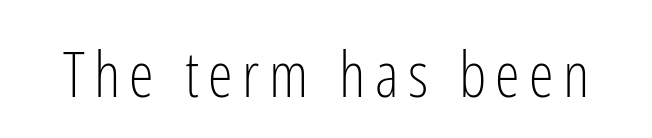
Is this a sans? Yes — the strokes have no serifs. The specimen omits any rule beneath the text block's lines. The type sits square on the baseline with zero lean. Is the stroke heavy? The answer is a plain regular-or-lighter.
